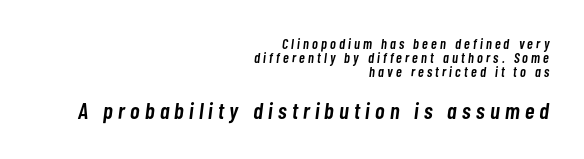
The image shows 23 px text type, italic (leaning right); set right-aligned, tight line spacing (1.01x), unusually wide letter spacing (+0.23 em), not underlined; the second (bottom) block is 1.64x larger.
